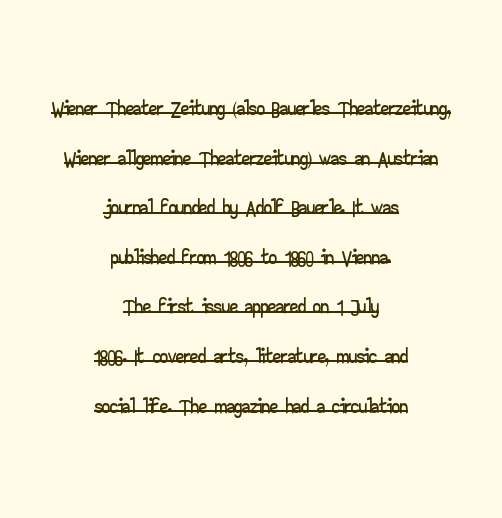
The image shows 32 px wide sans-serif type, upright; set centered, normal line spacing (1.55x), normal letter spacing, underlined; low stroke contrast and a small x-height.
